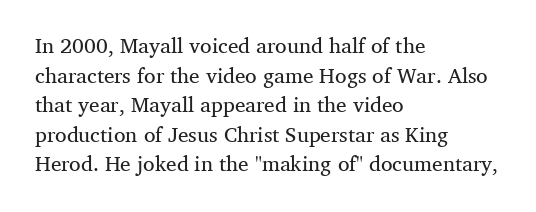
{"italic": "no", "bold": "no", "underline": "no", "align": "left", "line_spacing": "normal", "line_spacing_ratio": 1.41, "letter_spacing": "normal", "letter_spacing_em": 0.0, "glyph_px": 21}
